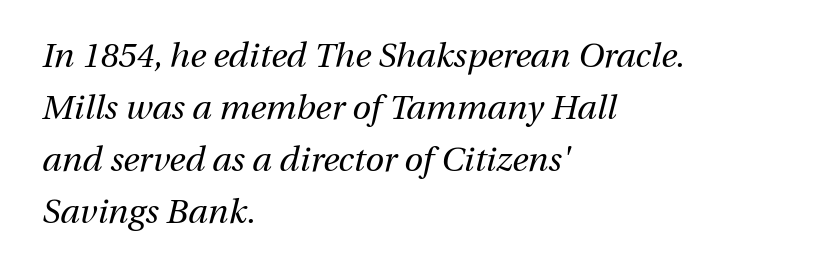
{"italic": "yes", "lean": "right", "slant_degrees": 13, "bold": "no", "weight": "regular", "width": "normal", "stroke_contrast": "medium", "x_height": "medium", "monospaced": "no", "underline": "no", "align": "left", "line_spacing": "normal", "line_spacing_ratio": 1.53, "letter_spacing": "normal", "letter_spacing_em": 0.0, "glyph_px": 34}
